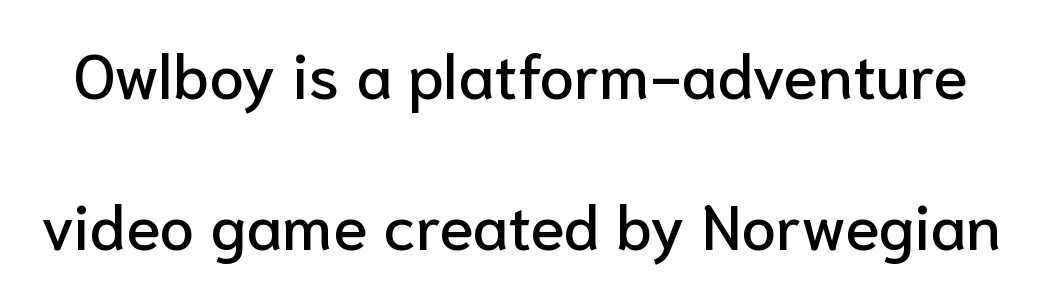
The image shows 63 px sans-serif type, upright; set loose line spacing (2.39x), normal letter spacing, not underlined; low stroke contrast and a medium x-height.
